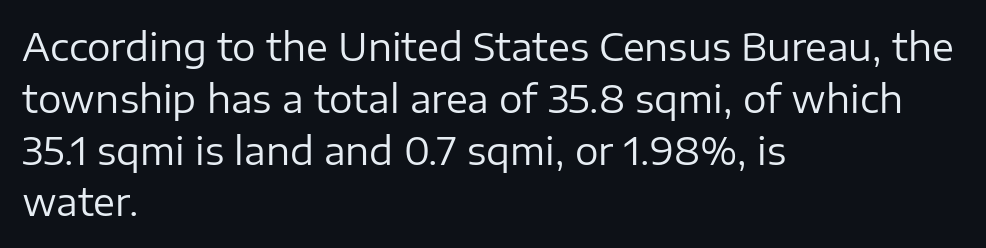
Q: Is the text bold? A: No.
Q: Is the text italic (slanted)? A: No, it is upright.
Q: Is the typeface a serif or a sans-serif typeface? A: Sans-serif.
Q: Is the text underlined? A: No.
Q: How is the paragraph aligned? A: Left-aligned.
Q: Is the spacing between letters normal or unusually wide? A: Normal.
Q: Is the spacing between lines tight, normal or loose? A: Normal.
Q: Width (condensed, normal, or wide)? A: Normal.
Q: Stroke contrast? A: Low.
Q: x-height? A: Medium.
Q: Monospaced? A: No.
